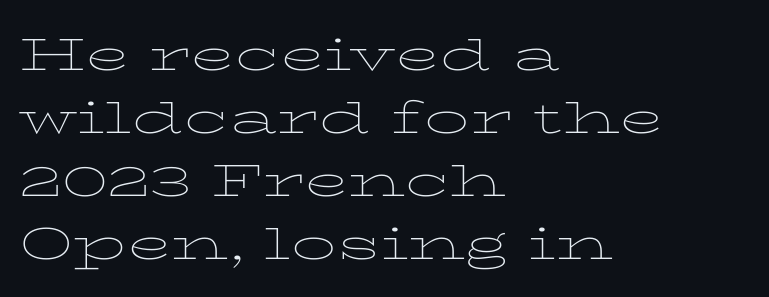
Unlike italic type, these characters show no tilt at all. The tracking reads as untouched default to a designer's eye. Are there feet on the stems? There are — it's a serif. Visually the block forms a straight wall on the left and a jagged coastline on the right. Looks like regular typesetting: each glyph gets only the width it needs.
